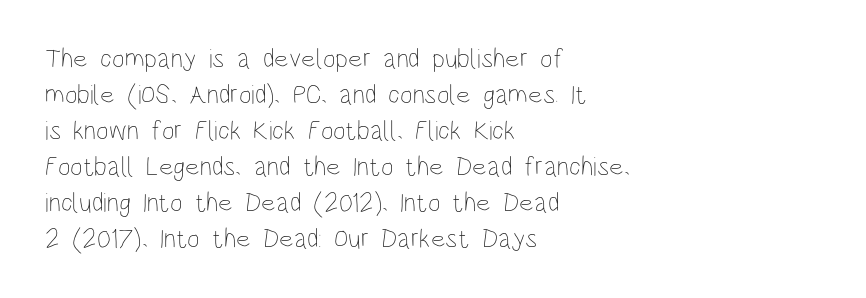
The image shows 27 px text type, upright; set left-aligned, normal line spacing (1.33x), normal letter spacing, not underlined.
